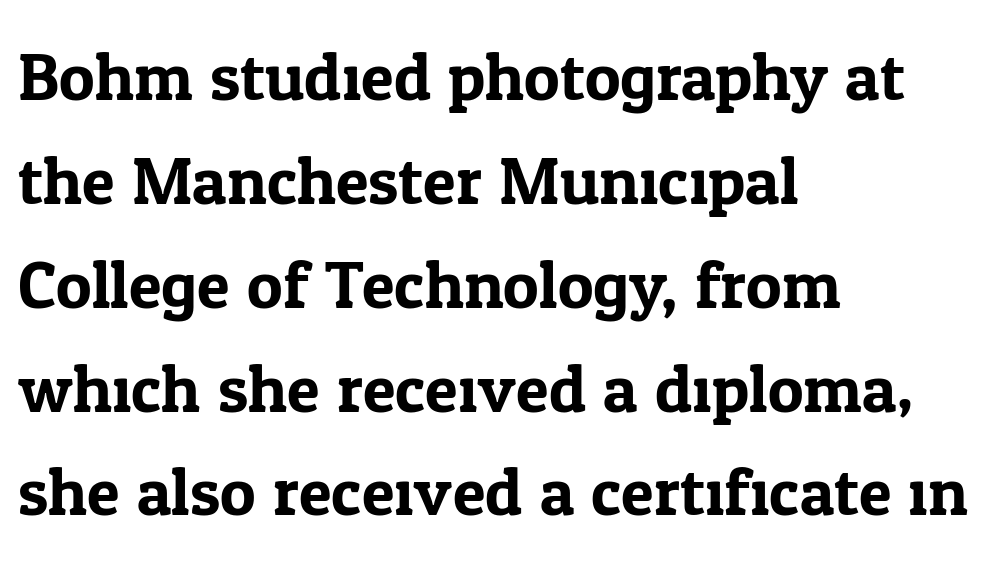
How are the letters spaced? Ordinarily, with no added tracking. Descenders hang freely into open space. Rendered with straight, roman letterforms. Typographically, this falls in the serif category. The space between consecutive lines is moderate.
